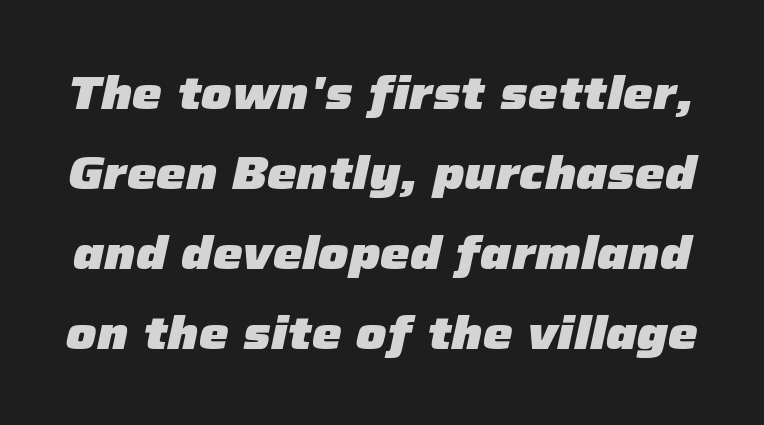
Q: Is the text bold? A: Yes.
Q: Is the text italic (slanted)? A: Yes, it leans right by about 12 degrees.
Q: Is the text underlined? A: No.
Q: Is the spacing between letters normal or unusually wide? A: Normal.
Q: Is the spacing between lines tight, normal or loose? A: Normal.
Q: Width (condensed, normal, or wide)? A: Normal.
Q: Stroke contrast? A: Low.
Q: x-height? A: Medium.
Q: Monospaced? A: No.
